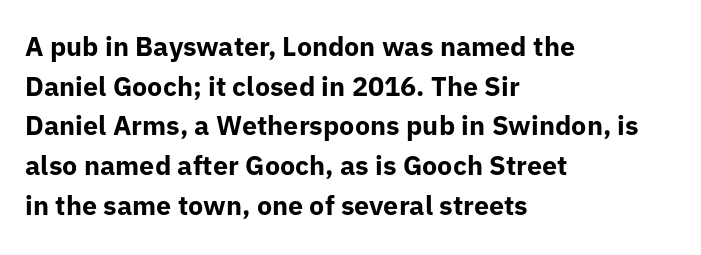
Q: Is the text bold? A: Yes.
Q: Is the text italic (slanted)? A: No, it is upright.
Q: Is the text underlined? A: No.
Q: How is the paragraph aligned? A: Left-aligned.
Q: Is the spacing between letters normal or unusually wide? A: Normal.
Q: Is the spacing between lines tight, normal or loose? A: Normal.
